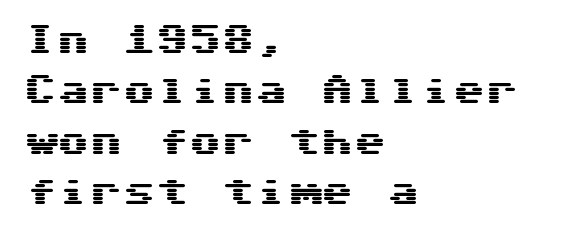
The image shows 33 px wide sans-serif type, upright; set left-aligned, normal line spacing (1.53x), normal letter spacing, not underlined; medium stroke contrast and a medium x-height.
